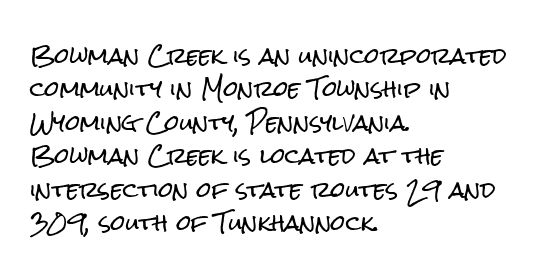
Q: Is the text italic (slanted)? A: No, it is upright.
Q: Is the text underlined? A: No.
Q: How is the paragraph aligned? A: Left-aligned.
Q: Is the spacing between letters normal or unusually wide? A: Normal.
Q: Is the spacing between lines tight, normal or loose? A: Normal.
